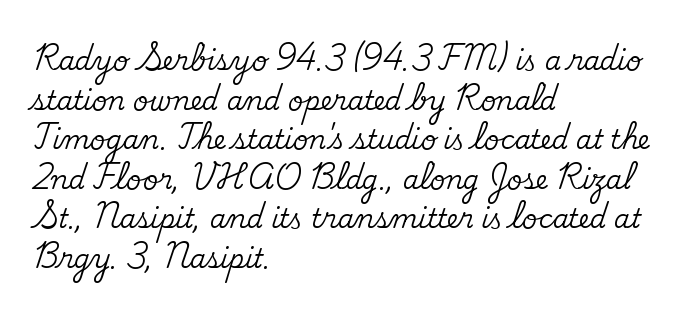
The image shows 26 px text type; set left-aligned, normal line spacing (1.52x), normal letter spacing, not underlined.
